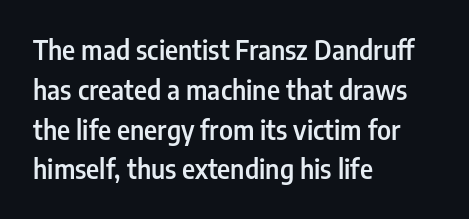
{"italic": "no", "bold": "semi", "underline": "no", "align": "left", "line_spacing": "normal", "line_spacing_ratio": 1.53, "letter_spacing": "normal", "letter_spacing_em": 0.0, "glyph_px": 26}
